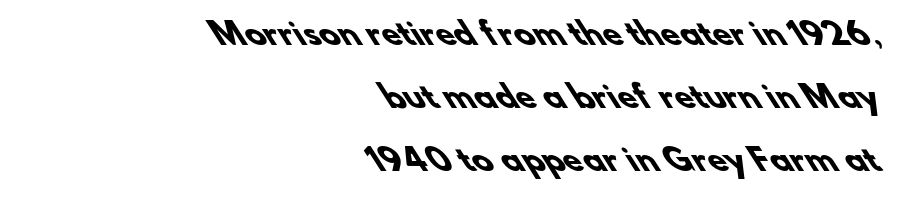
A typesetter would call this leading open, well beyond the default. Decoration check: the copy has no underline. The type family on display is of the sans-serif kind. Plenty of ink on the page — the face is bold. There is no visible air inserted between adjacent glyphs. Varying glyph widths throughout — classic text-font behaviour.
